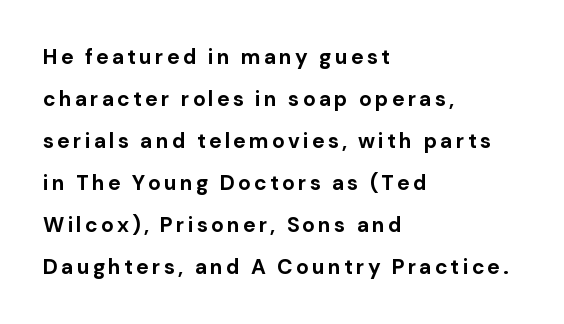
Q: Is the text bold? A: Yes.
Q: Is the text italic (slanted)? A: No, it is upright.
Q: Is the text underlined? A: No.
Q: How is the paragraph aligned? A: Left-aligned.
Q: Is the spacing between lines tight, normal or loose? A: Loose.
